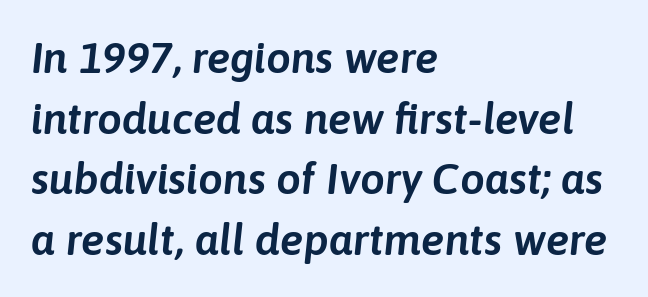
{"italic": "yes", "lean": "right", "slant_degrees": 6, "width": "normal", "stroke_contrast": "low", "x_height": "medium", "monospaced": "no", "underline": "no", "align": "left", "line_spacing": "normal", "line_spacing_ratio": 1.38, "letter_spacing": "normal", "letter_spacing_em": 0.0, "glyph_px": 44}
